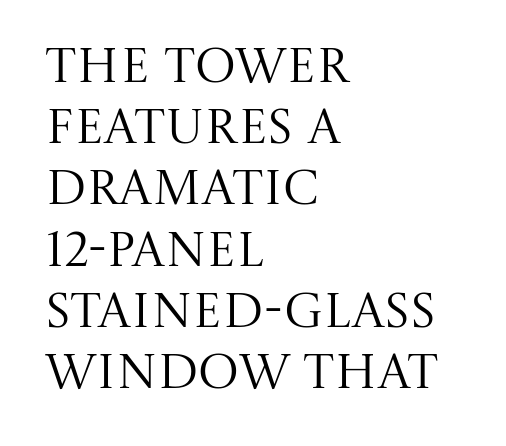
{"serif": "yes", "italic": "no", "bold": "no", "weight": "regular", "width": "normal", "stroke_contrast": "medium", "x_height": "large", "monospaced": "no", "underline": "no", "align": "left", "line_spacing": "normal", "line_spacing_ratio": 1.25, "letter_spacing": "normal", "letter_spacing_em": 0.0, "glyph_px": 49}
